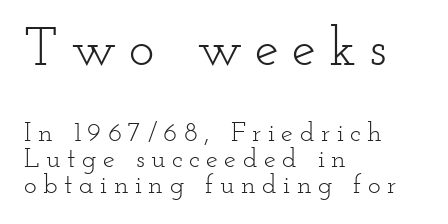
The image shows 54 px light, wide serif type, upright; set left-aligned, tight line spacing (0.97x), unusually wide letter spacing (+0.24 em), not underlined; the first (top) block is 2.0x larger; low stroke contrast and a small x-height.
